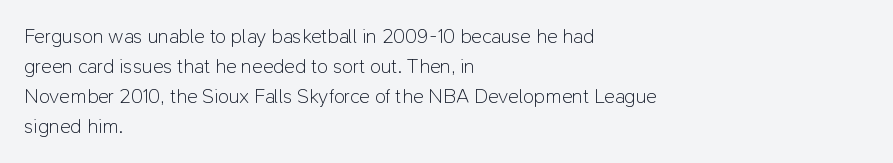
The face looks like a standard text weight, possibly lighter. A normal amount of white space separates one row of letters from the next. Line beginnings align vertically; line endings do not. The horizontal fit of the characters is conventional and even. The passage shown is not underscored anywhere.
